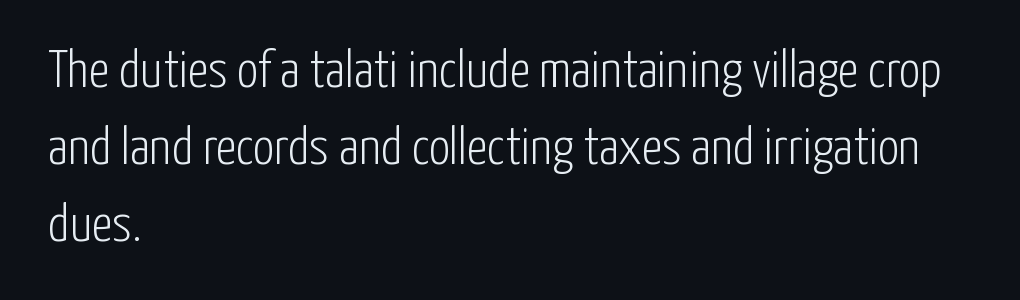
The image shows 53 px light, condensed sans-serif type, upright; set left-aligned, normal line spacing (1.45x), normal letter spacing, not underlined; low stroke contrast and a medium x-height.
